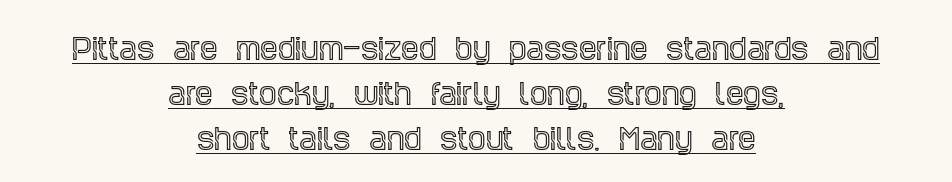
{"serif": "yes", "italic": "no", "width": "condensed", "x_height": "large", "monospaced": "no", "underline": "yes", "align": "center", "line_spacing": "normal", "line_spacing_ratio": 1.6, "letter_spacing": "normal", "letter_spacing_em": 0.0, "glyph_px": 28}
